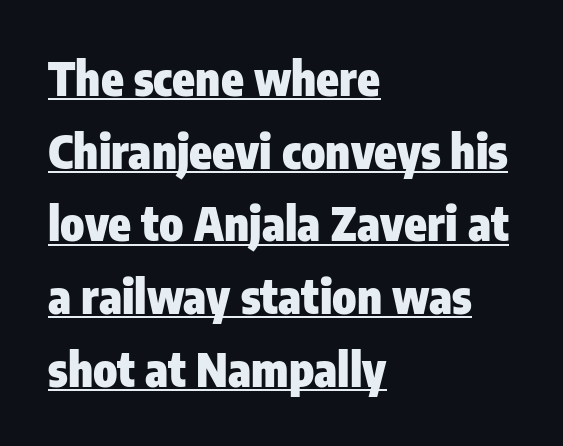
The rows are spaced the way most documents space them. The typeface chosen for these lines omits serifs. The lettering stays uniformly vertical, giving the passage a roman look. Look at the stroke-to-counter ratio: heavy, a bold. Caption: standard tracking, unaltered.
